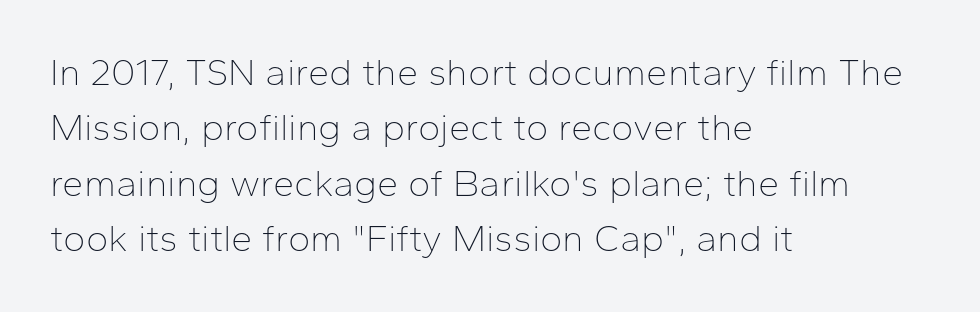
The image shows 38 px thin sans-serif type, upright; set left-aligned, normal line spacing (1.46x), normal letter spacing, not underlined; low stroke contrast and a medium x-height.
